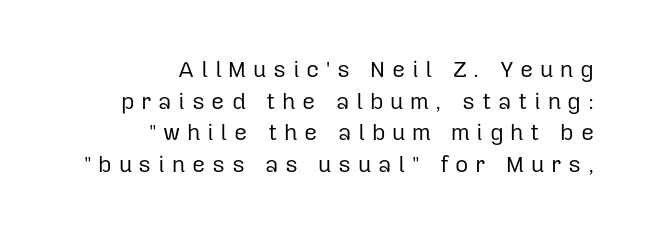
The image shows 23 px text type, upright; set right-aligned, normal line spacing (1.38x), unusually wide letter spacing (+0.29 em), not underlined.
